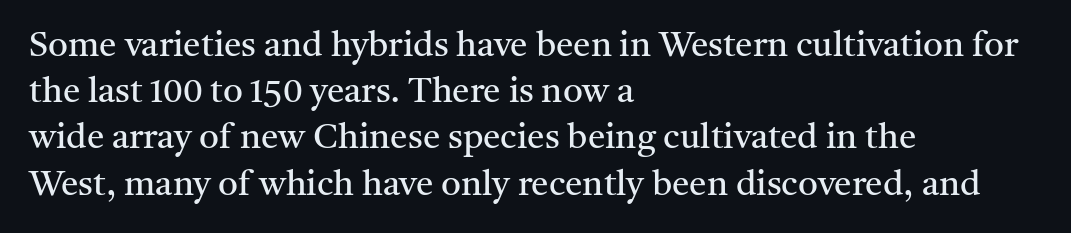
The image shows 35 px regular-weight serif type, upright; set left-aligned, normal line spacing (1.32x), normal letter spacing, not underlined; medium stroke contrast and a medium x-height.
